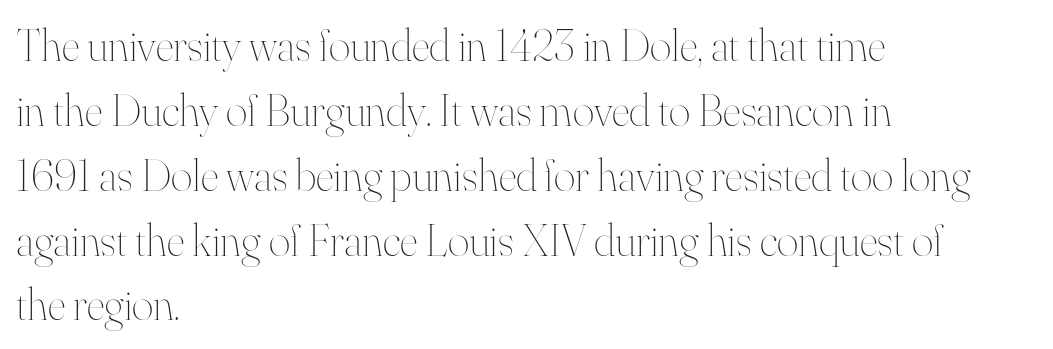
Words float on clear page, feet unadorned. The space between consecutive lines is moderate. This sample has the flowing, uneven cadence of proportional lettering. The paragraph shown leans on its left margin. Heft: none added — not bold.
